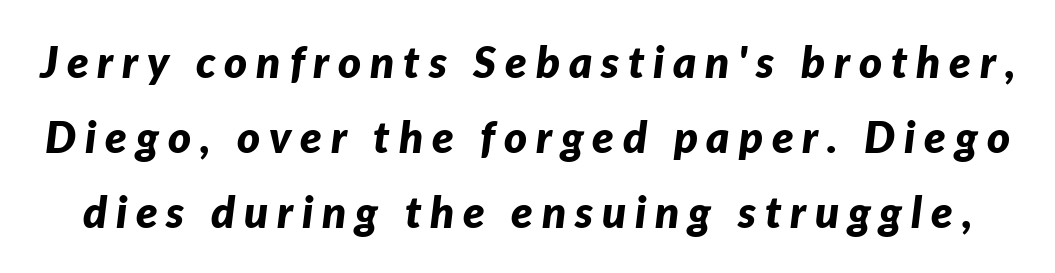
{"italic": "yes", "lean": "right", "slant_degrees": 7, "bold": "yes", "weight": "bold", "width": "normal", "stroke_contrast": "low", "x_height": "medium", "monospaced": "no", "underline": "no", "line_spacing_ratio": 1.71, "letter_spacing": "wide", "letter_spacing_em": 0.2, "glyph_px": 44}
